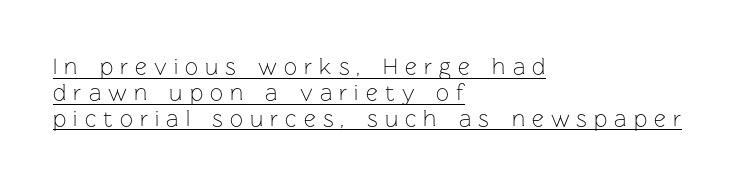
The image shows 23 px text type, upright; set left-aligned, tight line spacing (1.12x), unusually wide letter spacing (+0.31 em), underlined.
